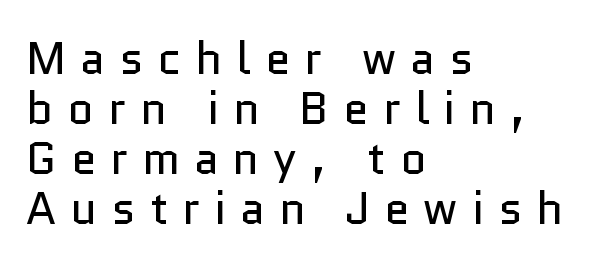
The lines in this sample share a left origin and differ only in where they stop. In terms of leading, this rendering errs on the cramped side. Descenders are the only things crossing below the line. The face used here is proportionally spaced, like ordinary book or web type.
